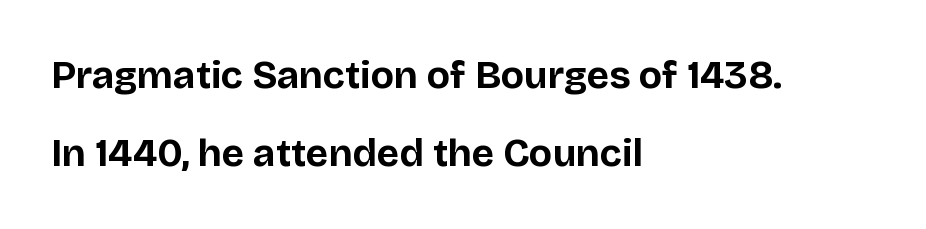
The type is set solid horizontally, with unmodified tracking. Designer's note — italics off, roman on. The block of text is sparse from top to bottom, with ample space between rows. The gap between lines stays unmarked.
